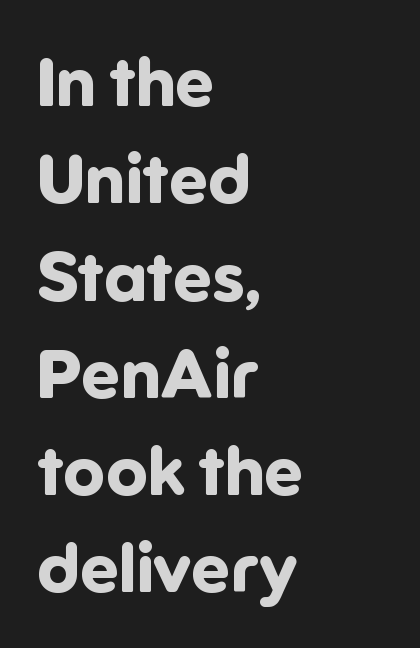
{"serif": "no", "italic": "no", "bold": "yes", "weight": "bold", "width": "normal", "stroke_contrast": "low", "x_height": "medium", "monospaced": "no", "underline": "no", "align": "left", "line_spacing": "normal", "line_spacing_ratio": 1.41, "letter_spacing": "normal", "letter_spacing_em": 0.0, "glyph_px": 69}
